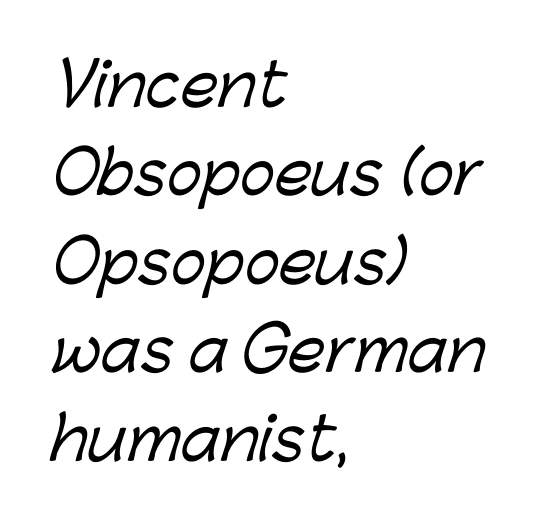
{"serif": "no", "width": "normal", "stroke_contrast": "low", "x_height": "medium", "monospaced": "no", "underline": "no", "align": "left", "line_spacing": "normal", "line_spacing_ratio": 1.5, "letter_spacing": "normal", "letter_spacing_em": 0.0, "glyph_px": 59}
